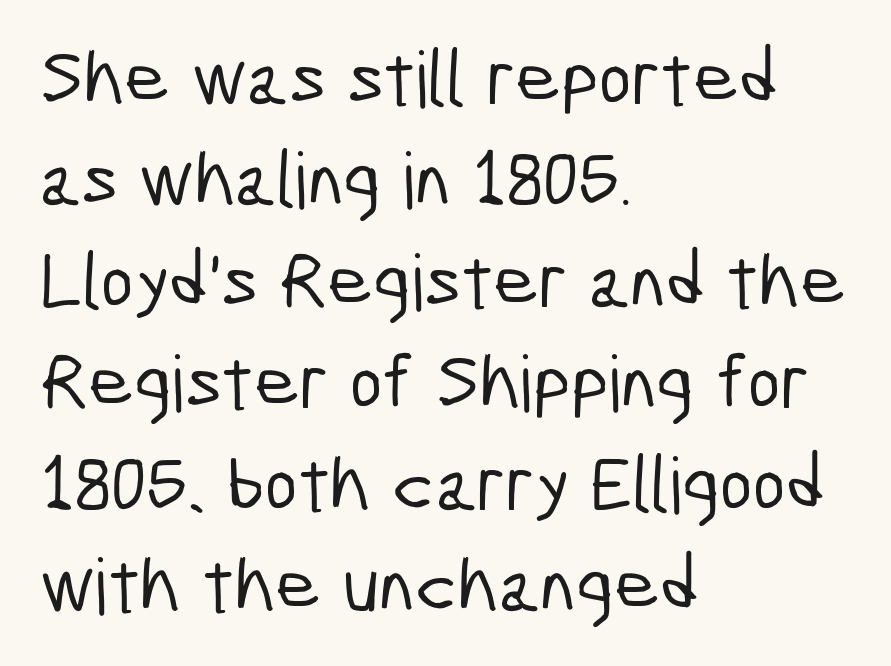
The image shows 78 px condensed sans-serif type; set left-aligned, normal line spacing (1.3x), normal letter spacing, not underlined; low stroke contrast and a medium x-height.
